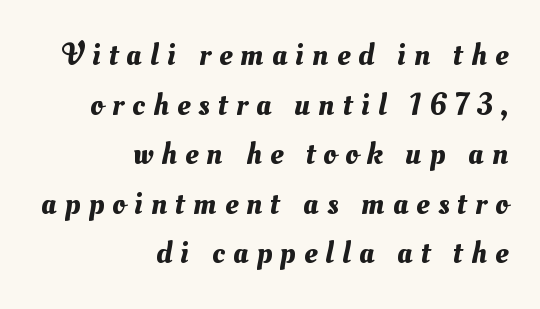
The image shows 32 px text type; set right-aligned, normal line spacing (1.55x), unusually wide letter spacing (+0.26 em), not underlined; medium stroke contrast and a small x-height.
